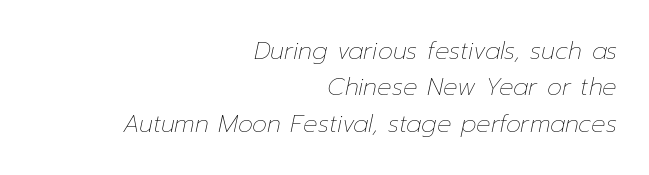
The image shows 24 px text type, italic (leaning right); set right-aligned, normal line spacing (1.52x), normal letter spacing, not underlined.
